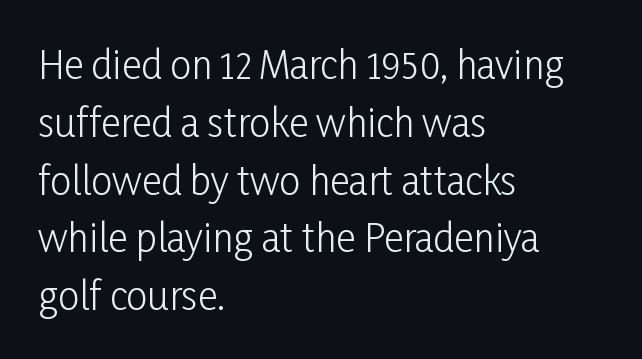
Q: Is the text bold? A: No.
Q: Is the text italic (slanted)? A: No, it is upright.
Q: Is the typeface a serif or a sans-serif typeface? A: Sans-serif.
Q: Is the text underlined? A: No.
Q: How is the paragraph aligned? A: Left-aligned.
Q: Is the spacing between letters normal or unusually wide? A: Normal.
Q: Is the spacing between lines tight, normal or loose? A: Normal.
Q: Width (condensed, normal, or wide)? A: Condensed.
Q: Stroke contrast? A: Low.
Q: x-height? A: Medium.
Q: Monospaced? A: No.
